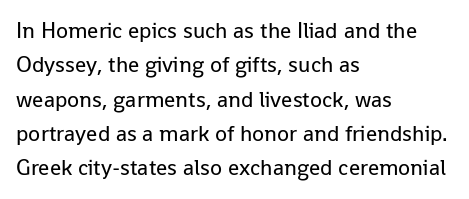
The specimen reads as upright at a glance. Is the stroke heavy? The answer is a plain regular-or-lighter. Clear beneath every line of the passage. Notice how descenders clear the ascenders below comfortably — that's standard leading.
